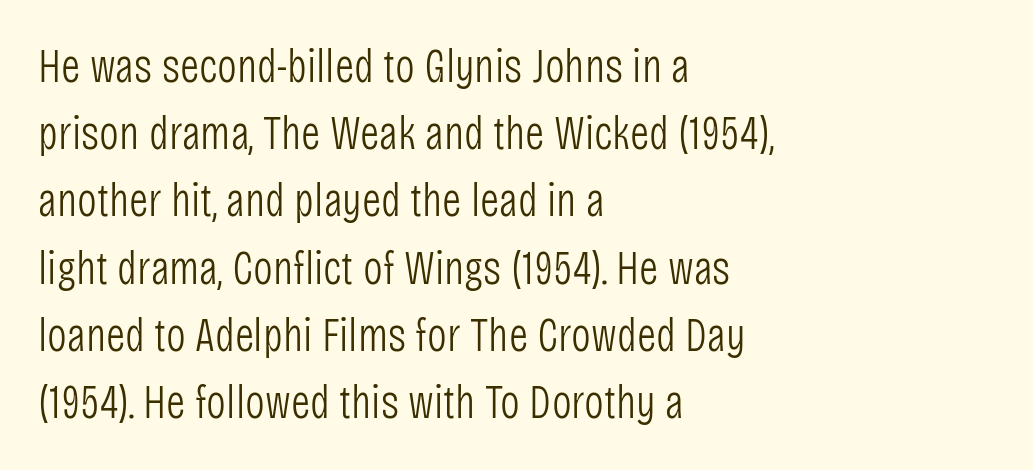
Q: Is the text bold? A: No.
Q: Is the text italic (slanted)? A: No, it is upright.
Q: Is the typeface a serif or a sans-serif typeface? A: Sans-serif.
Q: Is the text underlined? A: No.
Q: How is the paragraph aligned? A: Left-aligned.
Q: Is the spacing between letters normal or unusually wide? A: Normal.
Q: Is the spacing between lines tight, normal or loose? A: Normal.
Q: Width (condensed, normal, or wide)? A: Condensed.
Q: Stroke contrast? A: Low.
Q: x-height? A: Large.
Q: Monospaced? A: No.
